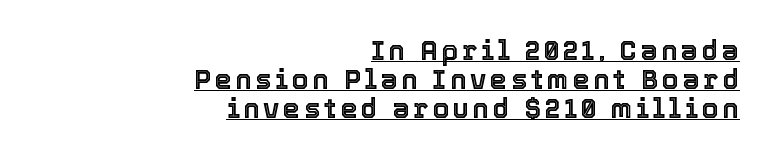
The image shows 27 px text type, upright; set right-aligned, tight line spacing (1.07x), underlined.
